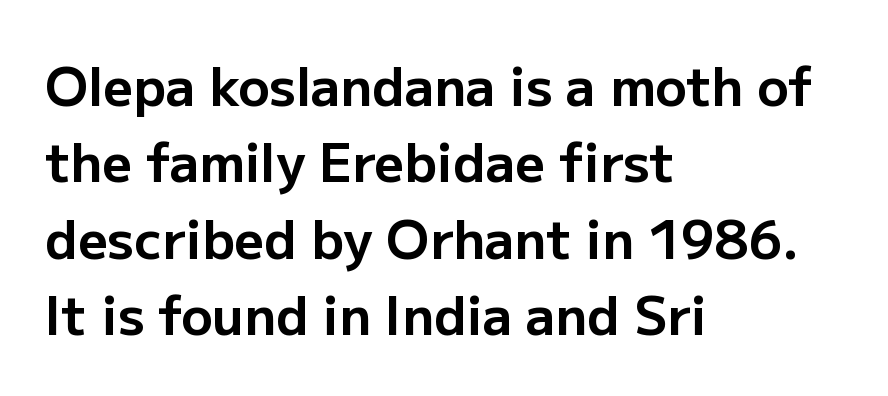
{"serif": "no", "italic": "no", "bold": "yes", "weight": "bold", "width": "normal", "stroke_contrast": "low", "x_height": "medium", "monospaced": "no", "underline": "no", "align": "left", "line_spacing": "normal", "line_spacing_ratio": 1.47, "letter_spacing": "normal", "letter_spacing_em": 0.0, "glyph_px": 52}
